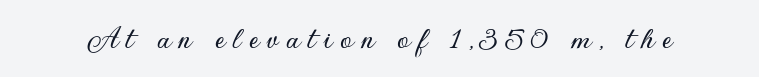
The image shows 34 px sans-serif type; set unusually wide letter spacing (+0.22 em), not underlined; low stroke contrast and a small x-height.
